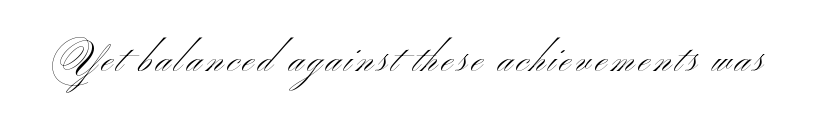
Weight: not bold — regular or lighter. Note the varied advance widths — an 'i' is clearly narrower than an 'm'. You can tell from the bare stems that sans-serif type was used.
